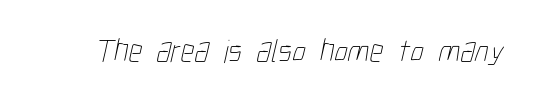
{"bold": "no", "weight": "thin", "width": "condensed", "stroke_contrast": "low", "x_height": "medium", "monospaced": "no", "underline": "no", "letter_spacing": "normal", "letter_spacing_em": 0.0, "glyph_px": 33}
